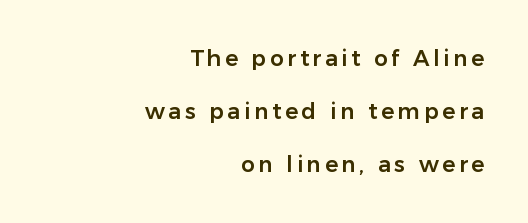
The image shows 22 px text type, upright; set right-aligned, loose line spacing (2.41x), not underlined.
